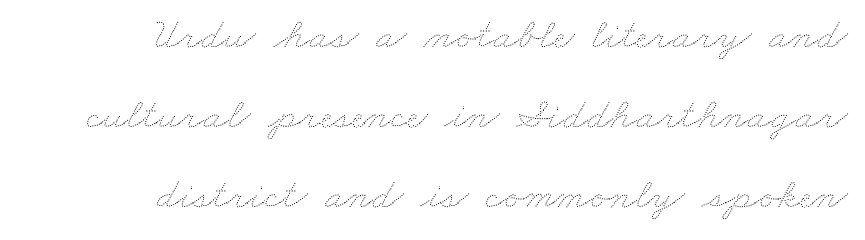
Q: Is the text bold? A: No.
Q: Is the text underlined? A: No.
Q: How is the paragraph aligned? A: Right-aligned.
Q: Is the spacing between letters normal or unusually wide? A: Normal.
Q: Width (condensed, normal, or wide)? A: Wide.
Q: Stroke contrast? A: Medium.
Q: x-height? A: Small.
Q: Monospaced? A: No.
